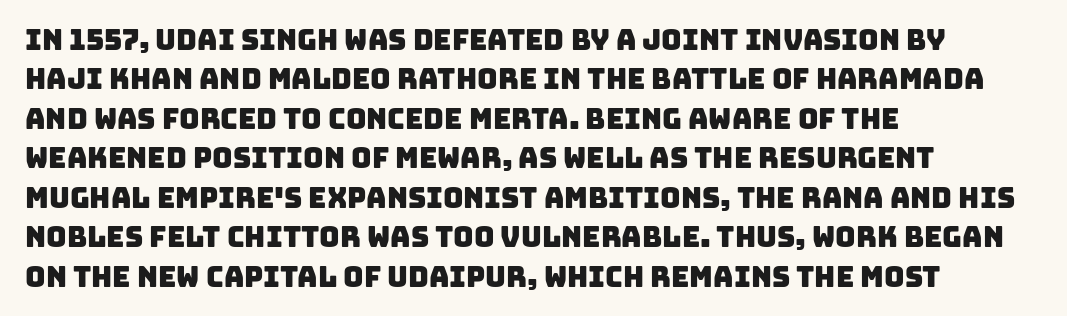
The image shows 28 px sans-serif type; set left-aligned, normal line spacing (1.41x), normal letter spacing, not underlined; low stroke contrast and a large x-height.
